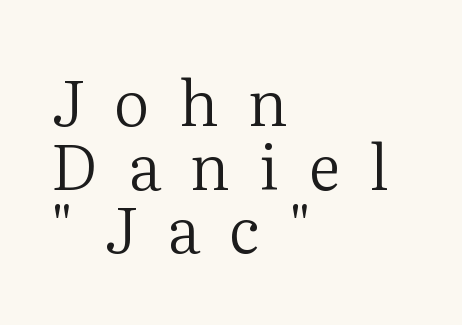
The rendering inserts visible extra space after every character. The axis of the letterforms is exactly vertical. The rendering uses natural spacing where letterforms have individual widths. This sample is left-justified, so line endings fall wherever the words run out. Underline: absent.
